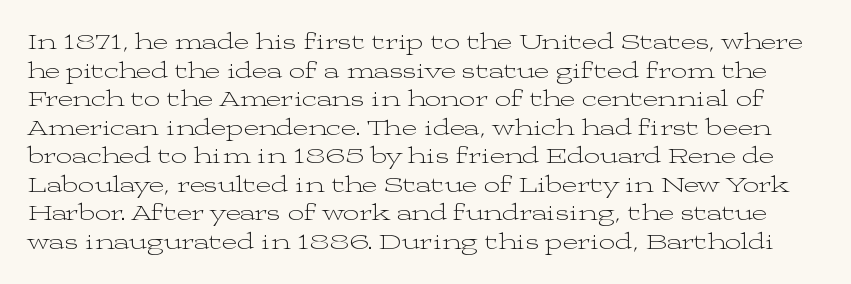
Is the stroke heavy? The answer is a plain regular-or-lighter. The font's upright variant was chosen for this text. Nobody drew a line under any word here. How are the letters spaced? Ordinarily, with no added tracking.
